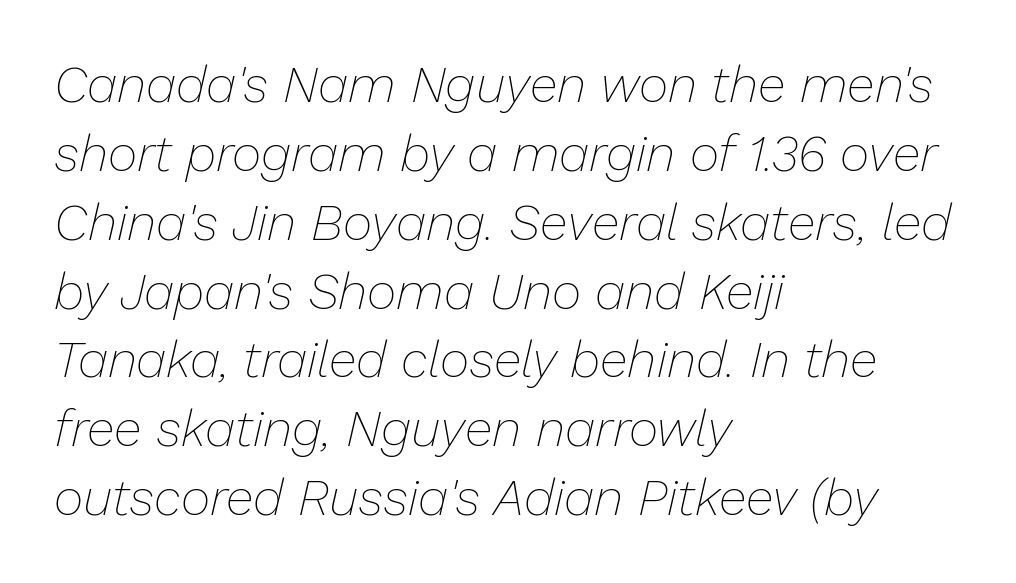
Think of a printed novel: that variable character pitch is what you see here. Tracking value appears to be zero — textbook default spacing. Casual observation: everything's shoved over to the left. Plain, unruled lines of type. The block of text has a typical density, with ordinary space between rows. The passage shown is not bold in any degree.
